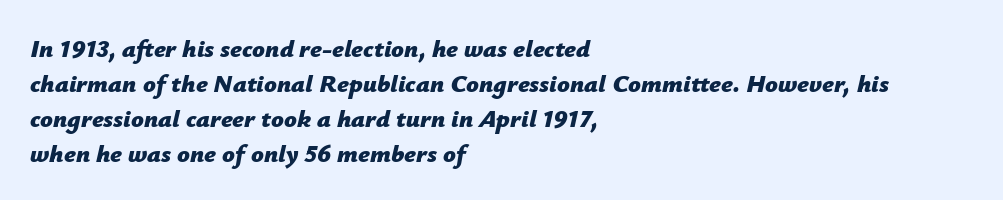
The image shows 25 px bold type, italic (leaning right); set left-aligned, normal line spacing (1.4x), normal letter spacing, not underlined.
